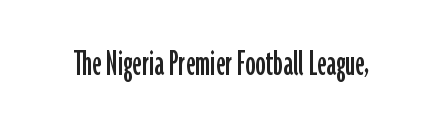
{"serif": "no", "italic": "no", "width": "condensed", "stroke_contrast": "low", "x_height": "medium", "monospaced": "no", "underline": "no", "letter_spacing": "normal", "letter_spacing_em": 0.0, "glyph_px": 40}
